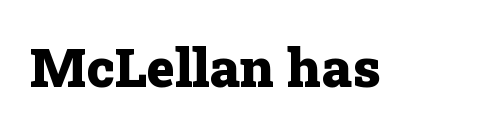
{"serif": "yes", "italic": "no", "bold": "yes", "weight": "heavy", "width": "normal", "stroke_contrast": "low", "x_height": "medium", "monospaced": "no", "underline": "no", "letter_spacing": "normal", "letter_spacing_em": 0.0, "glyph_px": 54}
